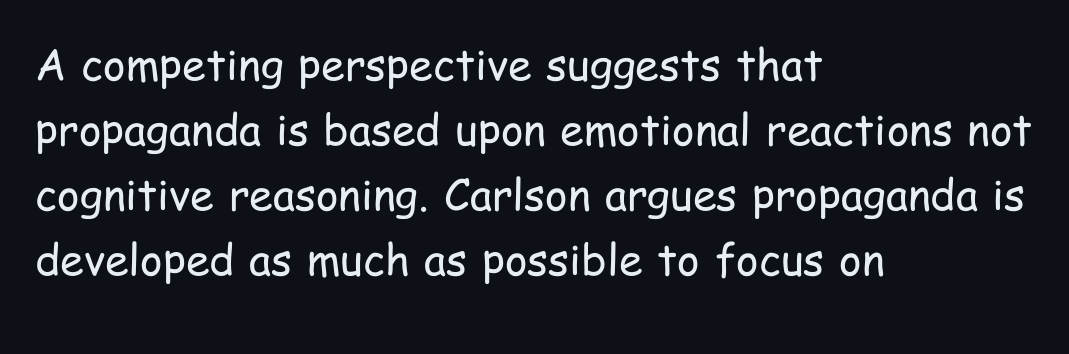
You could call the tracking neutral — neither tight nor loose. The foot of each line stays bare and open. Each line starts at the same left margin while the right side varies. Ink coverage per letter is moderate at most. Proportional: the letters do not fall into vertical columns.
